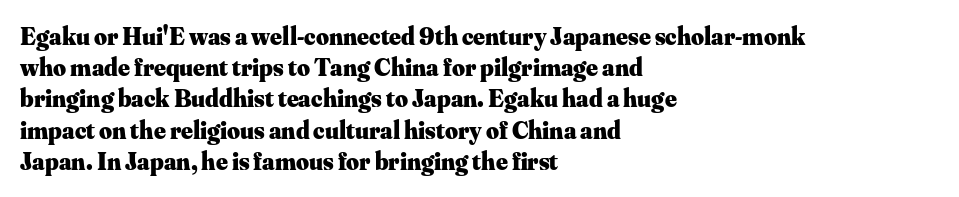
{"italic": "no", "bold": "yes", "underline": "no", "align": "left", "line_spacing": "normal", "line_spacing_ratio": 1.25, "letter_spacing": "normal", "letter_spacing_em": 0.0, "glyph_px": 25}
